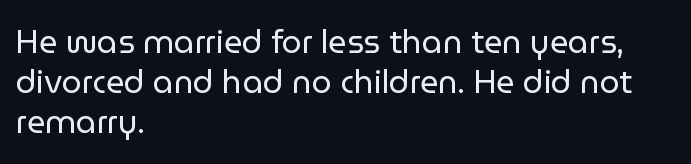
Q: Is the text bold? A: No.
Q: Is the text italic (slanted)? A: No, it is upright.
Q: Is the typeface a serif or a sans-serif typeface? A: Sans-serif.
Q: Is the text underlined? A: No.
Q: How is the paragraph aligned? A: Left-aligned.
Q: Is the spacing between letters normal or unusually wide? A: Normal.
Q: Is the spacing between lines tight, normal or loose? A: Normal.
Q: Width (condensed, normal, or wide)? A: Normal.
Q: Stroke contrast? A: Low.
Q: x-height? A: Medium.
Q: Monospaced? A: No.
